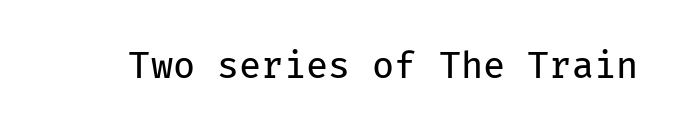
{"serif": "no", "italic": "no", "bold": "no", "weight": "regular", "width": "normal", "stroke_contrast": "low", "x_height": "medium", "monospaced": "yes", "underline": "no", "letter_spacing": "normal", "letter_spacing_em": 0.0, "glyph_px": 36}
